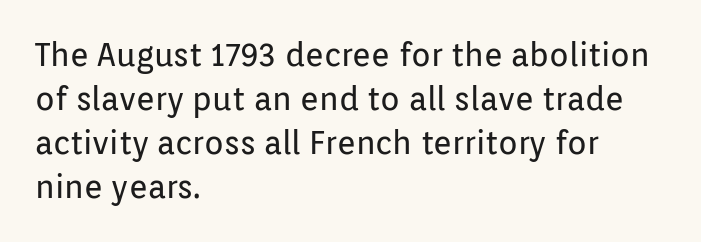
The image shows 32 px regular-weight sans-serif type, upright; set left-aligned, normal line spacing (1.38x), normal letter spacing, not underlined; low stroke contrast and a medium x-height.
